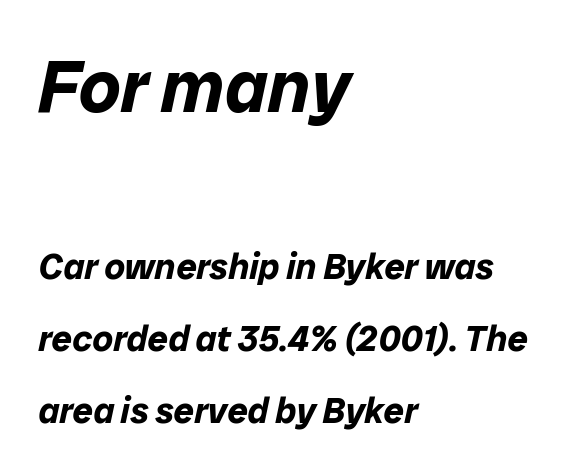
The image shows 73 px bold type, italic (leaning right); set left-aligned, loose line spacing (2.0x), normal letter spacing, not underlined; the first (top) block is 2.03x larger; low stroke contrast and a medium x-height.
